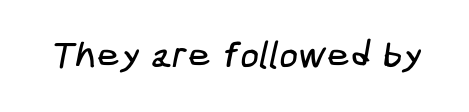
The image shows 37 px condensed sans-serif type; set normal letter spacing, not underlined; low stroke contrast and a medium x-height.
